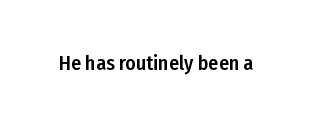
These lines keep a tight, regular rhythm from letter to letter. Unmarked baselines from the first word to the last. Italic: no, the glyphs are upright roman.
